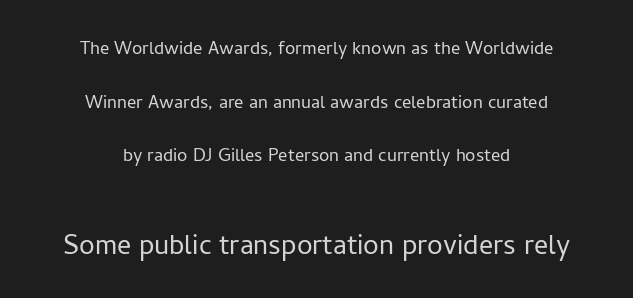
The image shows 35 px light sans-serif type, upright; set centered, loose line spacing (2.33x), normal letter spacing, not underlined; the second (bottom) block is 1.52x larger; low stroke contrast and a medium x-height.
